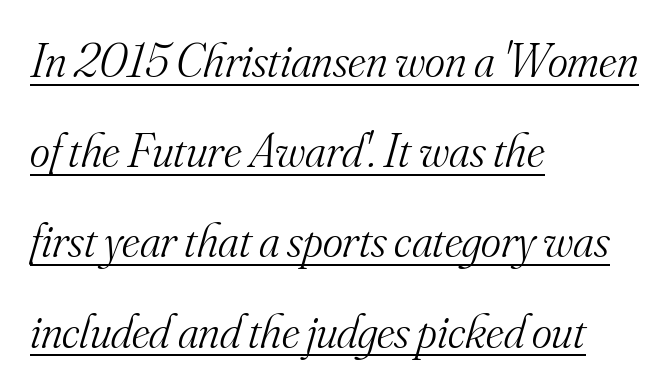
Q: Is the text bold? A: No.
Q: Is the text italic (slanted)? A: Yes, it leans right by about 16 degrees.
Q: Is the typeface a serif or a sans-serif typeface? A: Serif.
Q: Is the text underlined? A: Yes.
Q: How is the paragraph aligned? A: Left-aligned.
Q: Is the spacing between letters normal or unusually wide? A: Normal.
Q: Width (condensed, normal, or wide)? A: Normal.
Q: Stroke contrast? A: Medium.
Q: x-height? A: Small.
Q: Monospaced? A: No.
